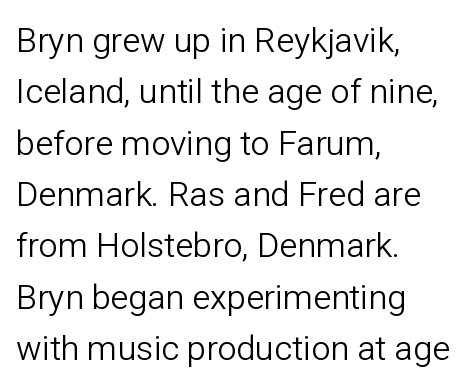
{"serif": "no", "italic": "no", "bold": "no", "weight": "light", "width": "normal", "stroke_contrast": "low", "x_height": "medium", "monospaced": "no", "underline": "no", "align": "left", "line_spacing": "normal", "line_spacing_ratio": 1.51, "letter_spacing": "normal", "letter_spacing_em": 0.0, "glyph_px": 34}
